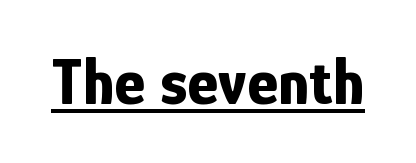
The image shows 66 px bold, condensed sans-serif type, upright; set normal letter spacing, underlined; low stroke contrast and a medium x-height.
